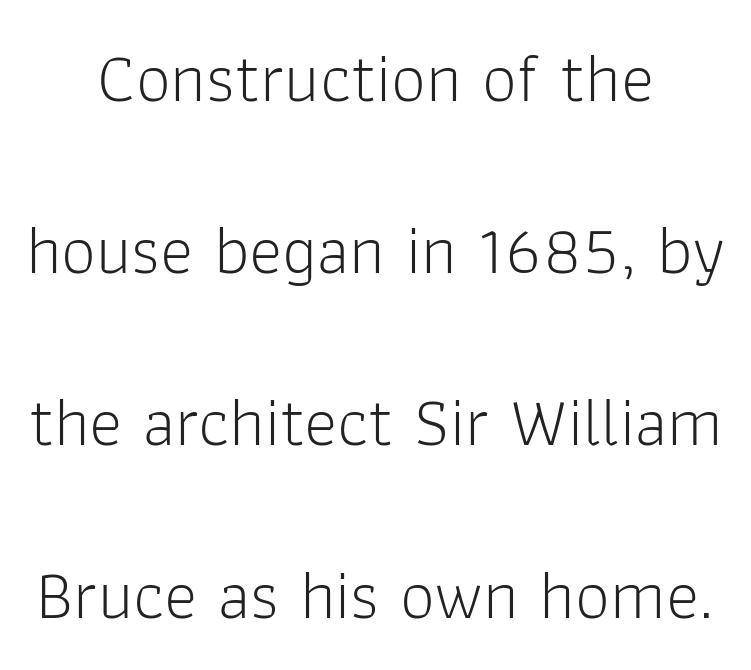
Compared with a typical body face, this is equally light or lighter still. Visually the block forms a symmetrical silhouette, jagged on both flanks. Character widths vary here, with narrow letters taking less room than wide ones. The gaps between neighbouring characters are ordinary and unremarkable.
